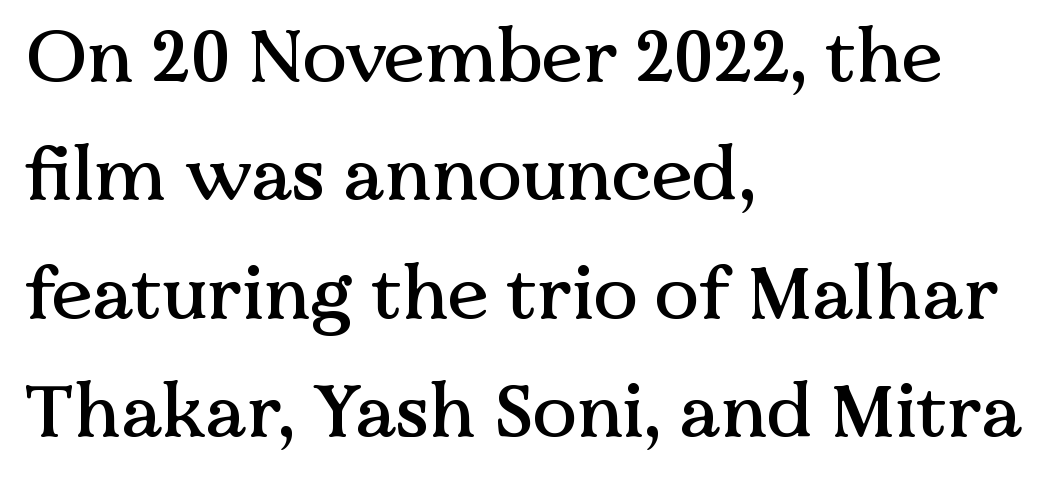
The space beneath each line is pristine and unruled. Inter-character spacing is left at the font's built-in metrics. The rendering anchors every line to the left-hand side. You can tell it's not italic because the verticals are truly vertical. This is serif lettering, the kind often seen in printed books.
